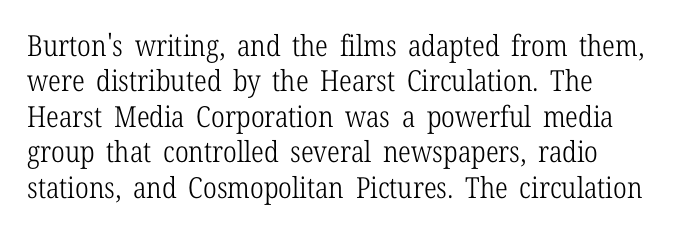
Notice how the stems are strictly vertical — no italics here. Short note: letters normally spaced. Weight: in the light-to-regular range. Rule under the text: the space is simply empty.
